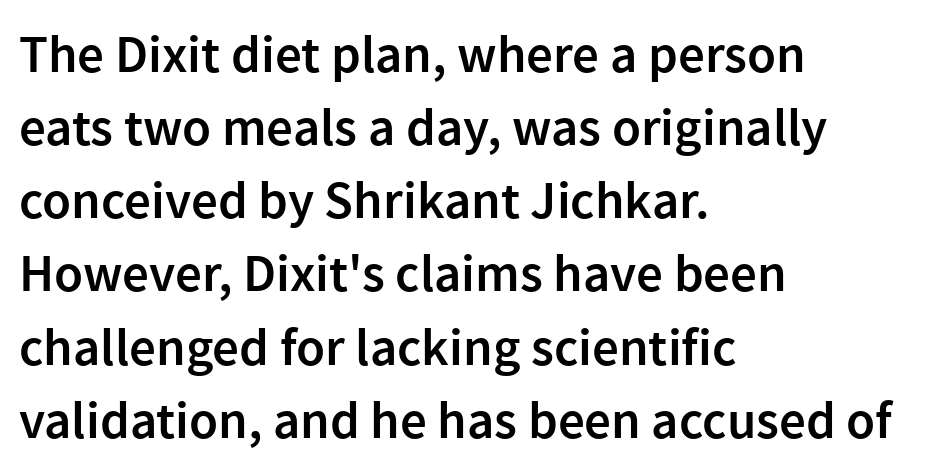
{"serif": "no", "italic": "no", "bold": "semi", "weight": "semibold", "width": "normal", "x_height": "medium", "monospaced": "no", "underline": "no", "align": "left", "line_spacing": "normal", "line_spacing_ratio": 1.38, "letter_spacing": "normal", "letter_spacing_em": 0.0, "glyph_px": 53}
